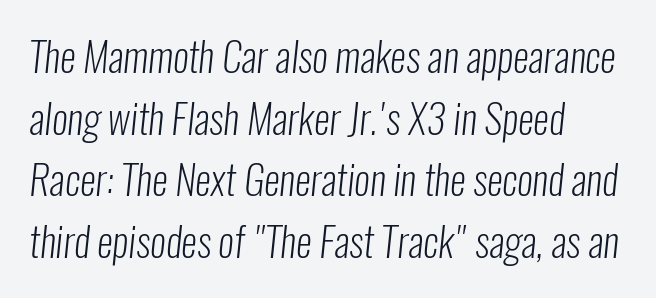
Layout note: lines flush left. Summary of weight: not heavy and not bold. Spacing verdict: proportional, widths tailored to each character. Quick note: underline off. Unlike a traditional serif, this face leaves its strokes unadorned. Tracking value appears to be zero — textbook default spacing.
